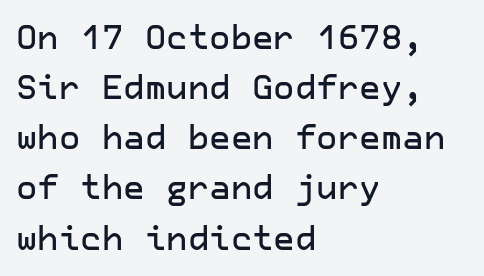
Q: Is the text italic (slanted)? A: No, it is upright.
Q: Is the typeface a serif or a sans-serif typeface? A: Sans-serif.
Q: Is the text underlined? A: No.
Q: How is the paragraph aligned? A: Left-aligned.
Q: Is the spacing between letters normal or unusually wide? A: Normal.
Q: Is the spacing between lines tight, normal or loose? A: Normal.
Q: Width (condensed, normal, or wide)? A: Normal.
Q: Stroke contrast? A: Low.
Q: x-height? A: Medium.
